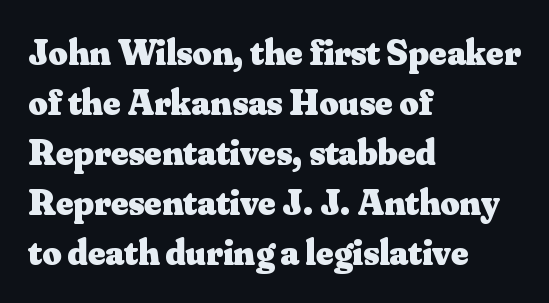
The rows are spaced the way most documents space them. Notice how the stems are strictly vertical — no italics here. Anything drawn beneath the words? Only blank space. One-word summary of the alignment: left. This rendering employs a face with finishing strokes, i.e., a serif.
